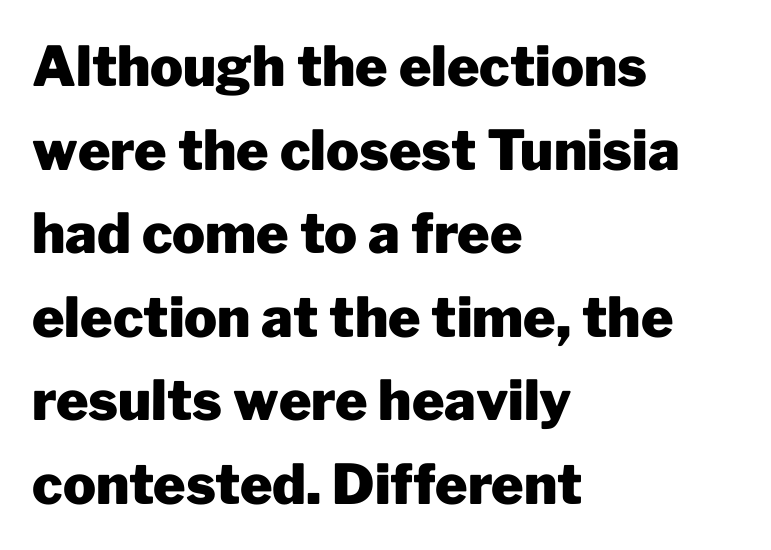
The image shows 55 px heavy sans-serif type, upright; set left-aligned, normal line spacing (1.52x), normal letter spacing, not underlined; low stroke contrast and a medium x-height.
